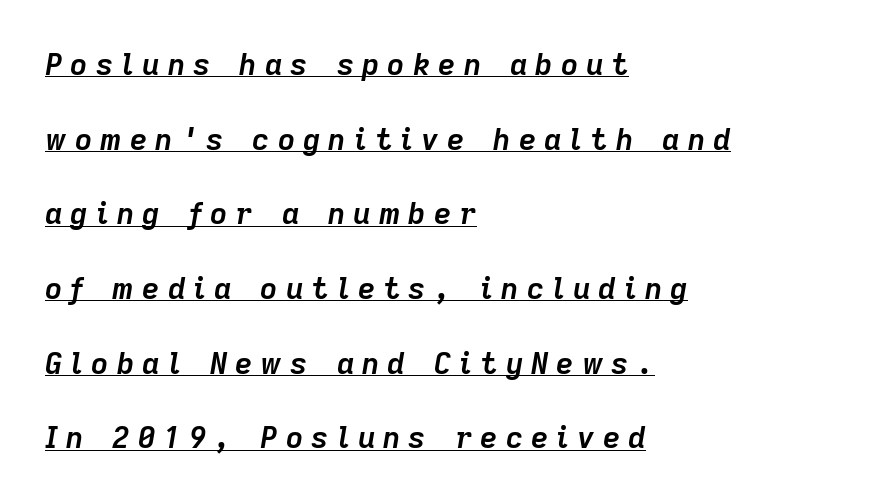
Q: Is the text bold? A: Yes.
Q: Is the text italic (slanted)? A: Yes, it leans right by about 9 degrees.
Q: Is the text underlined? A: Yes.
Q: How is the paragraph aligned? A: Left-aligned.
Q: Is the spacing between letters normal or unusually wide? A: Unusually wide.
Q: Is the spacing between lines tight, normal or loose? A: Loose.
Q: Width (condensed, normal, or wide)? A: Normal.
Q: Stroke contrast? A: Low.
Q: x-height? A: Medium.
Q: Monospaced? A: No.
